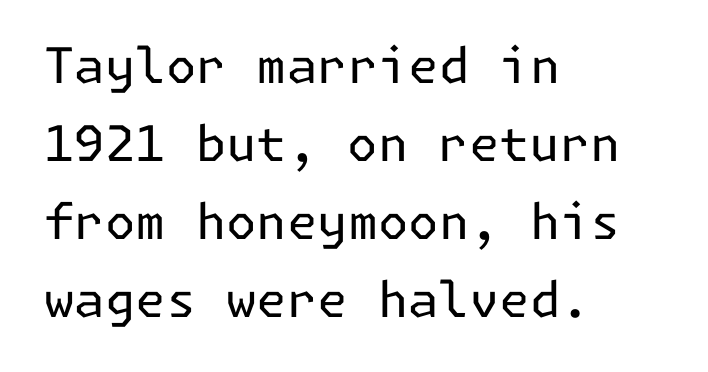
Q: Is the text bold? A: No.
Q: Is the text italic (slanted)? A: No, it is upright.
Q: Is the typeface a serif or a sans-serif typeface? A: Sans-serif.
Q: Is the text underlined? A: No.
Q: How is the paragraph aligned? A: Left-aligned.
Q: Is the spacing between letters normal or unusually wide? A: Normal.
Q: Is the spacing between lines tight, normal or loose? A: Normal.
Q: Width (condensed, normal, or wide)? A: Normal.
Q: Stroke contrast? A: Low.
Q: x-height? A: Medium.
